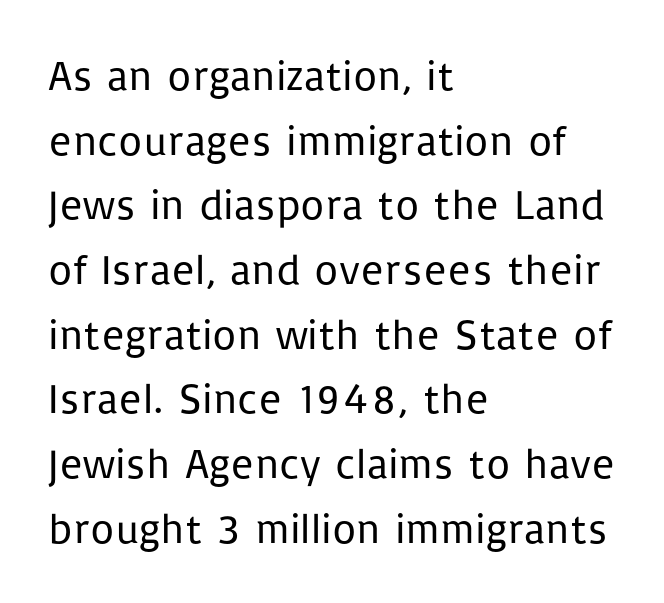
Q: Is the text bold? A: No.
Q: Is the text italic (slanted)? A: No, it is upright.
Q: Is the typeface a serif or a sans-serif typeface? A: Sans-serif.
Q: Is the text underlined? A: No.
Q: How is the paragraph aligned? A: Left-aligned.
Q: Is the spacing between letters normal or unusually wide? A: Normal.
Q: Is the spacing between lines tight, normal or loose? A: Normal.
Q: Width (condensed, normal, or wide)? A: Normal.
Q: Stroke contrast? A: Low.
Q: x-height? A: Medium.
Q: Monospaced? A: No.
